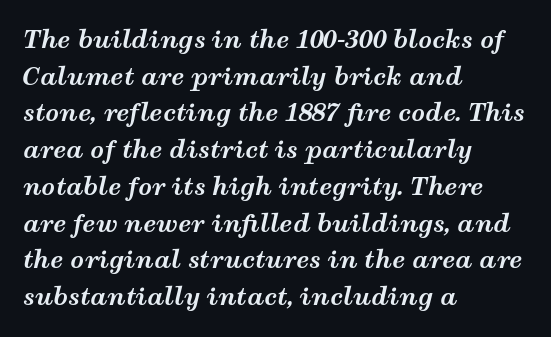
{"italic": "yes", "lean": "right", "slant_degrees": 12, "bold": "yes", "underline": "no", "align": "left", "line_spacing": "normal", "line_spacing_ratio": 1.53, "letter_spacing": "normal", "letter_spacing_em": 0.0, "glyph_px": 24}
